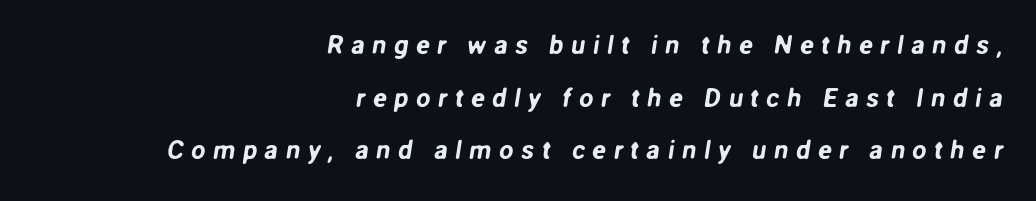
The image shows 26 px text type; set right-aligned, loose line spacing (2.02x), unusually wide letter spacing (+0.28 em), not underlined.
